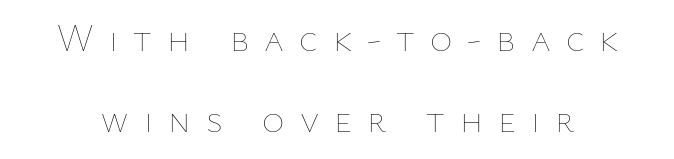
Whoever set this chose breathing room over compactness in the vertical rhythm. A typesetter would call this proportional, since set widths differ per character. Someone cranked the tracking dial way up on this one. The type sits square on the baseline with zero lean. Weight: regular or lighter. Descender tails drop into unmarked territory.
